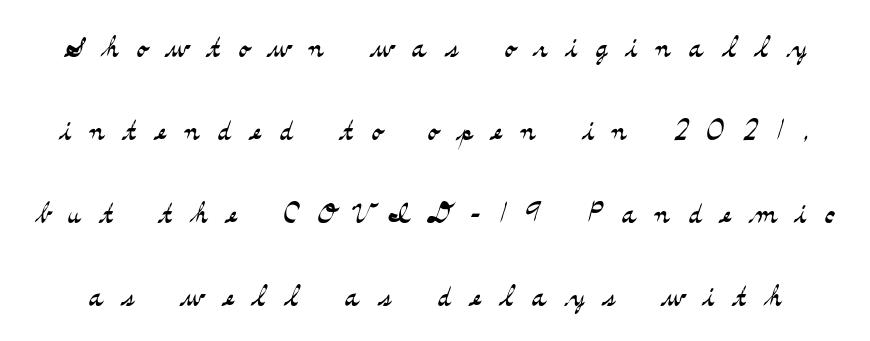
The image shows 38 px light, wide serif type; set loose line spacing (2.18x), unusually wide letter spacing (+0.49 em), not underlined; medium stroke contrast and a small x-height.
